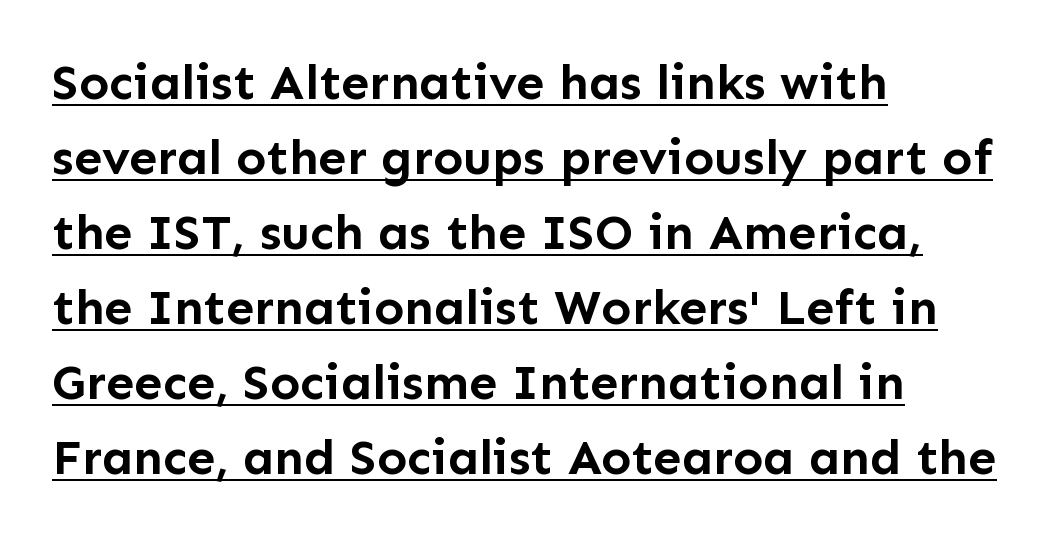
Nope, no serifs anywhere on these letters. Strokes here are thick enough to call this a true bold. The designer left line spacing at the default. A typesetter would call this zero additional tracking.
